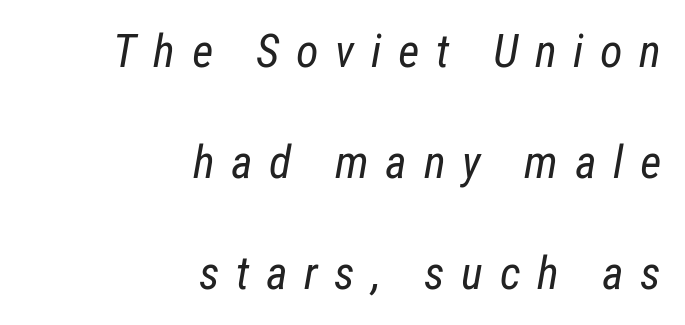
In terms of posture, this sample is oblique. Words float on clear page, feet unadorned. Proportional: the letters do not fall into vertical columns. Visually the block forms a straight wall on the right and a jagged coastline on the left. These lines stand farther apart than default settings would place them.
